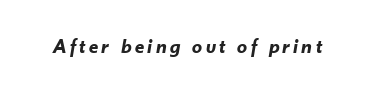
{"italic": "yes", "lean": "right", "slant_degrees": 10, "bold": "yes", "underline": "no", "glyph_px": 20}
